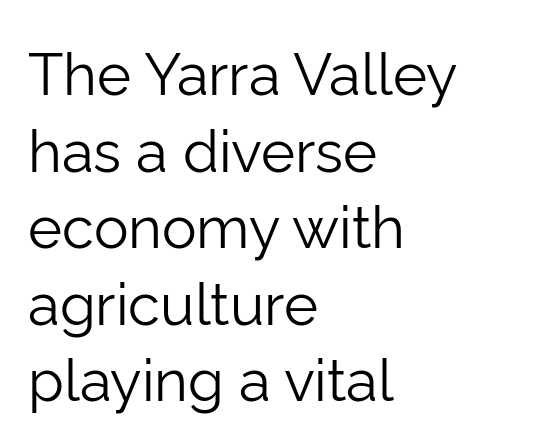
Q: Is the text bold? A: No.
Q: Is the text italic (slanted)? A: No, it is upright.
Q: Is the typeface a serif or a sans-serif typeface? A: Sans-serif.
Q: Is the text underlined? A: No.
Q: How is the paragraph aligned? A: Left-aligned.
Q: Is the spacing between letters normal or unusually wide? A: Normal.
Q: Is the spacing between lines tight, normal or loose? A: Normal.
Q: Width (condensed, normal, or wide)? A: Normal.
Q: Stroke contrast? A: Low.
Q: x-height? A: Medium.
Q: Monospaced? A: No.
